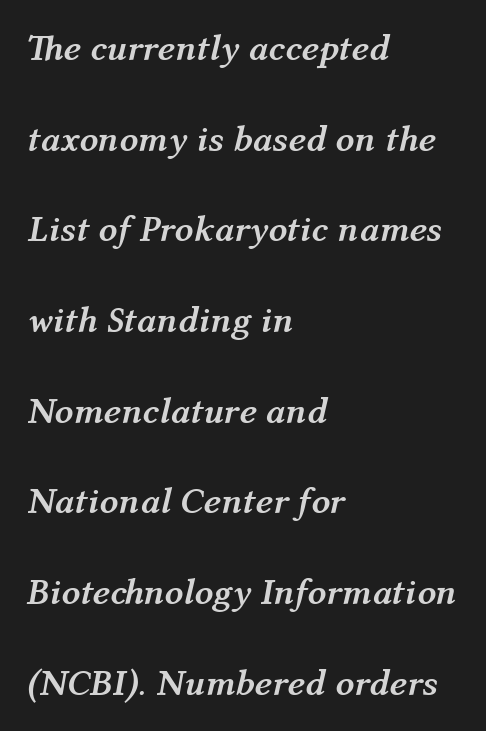
{"italic": "yes", "lean": "right", "slant_degrees": 12, "bold": "yes", "weight": "semibold", "width": "normal", "stroke_contrast": "medium", "x_height": "medium", "monospaced": "no", "underline": "no", "align": "left", "line_spacing": "loose", "line_spacing_ratio": 2.45, "letter_spacing": "normal", "letter_spacing_em": 0.0, "glyph_px": 37}
